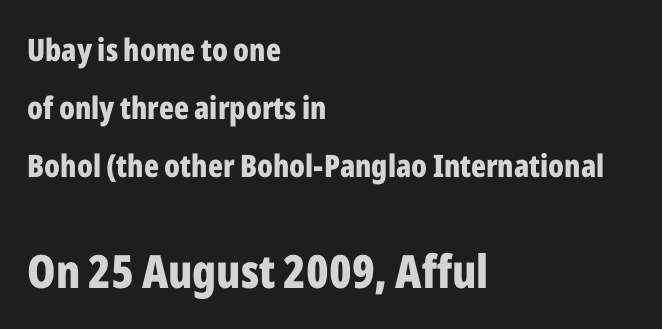
The image shows 46 px bold, condensed sans-serif type, upright; set left-aligned, line spacing 1.87x, normal letter spacing, not underlined; the second (bottom) block is 1.48x larger; low stroke contrast and a medium x-height.
